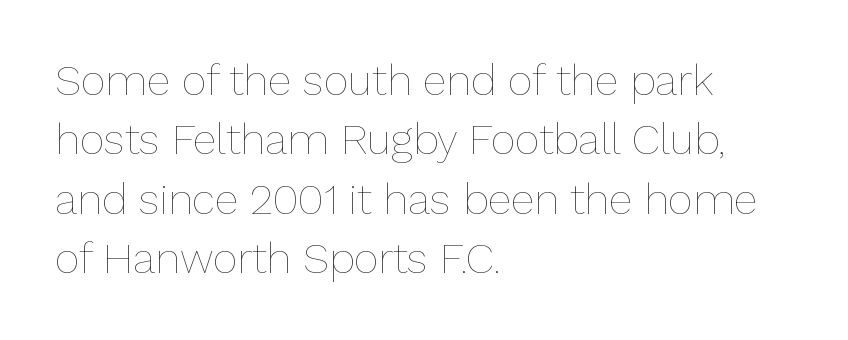
Q: Is the text bold? A: No.
Q: Is the text italic (slanted)? A: No, it is upright.
Q: Is the text underlined? A: No.
Q: How is the paragraph aligned? A: Left-aligned.
Q: Is the spacing between letters normal or unusually wide? A: Normal.
Q: Is the spacing between lines tight, normal or loose? A: Normal.
Q: Width (condensed, normal, or wide)? A: Normal.
Q: Stroke contrast? A: Low.
Q: x-height? A: Medium.
Q: Monospaced? A: No.
